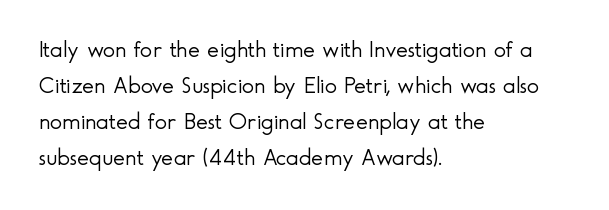
{"italic": "no", "bold": "no", "underline": "no", "align": "left", "line_spacing": "normal", "line_spacing_ratio": 1.56, "letter_spacing": "normal", "letter_spacing_em": 0.0, "glyph_px": 23}
